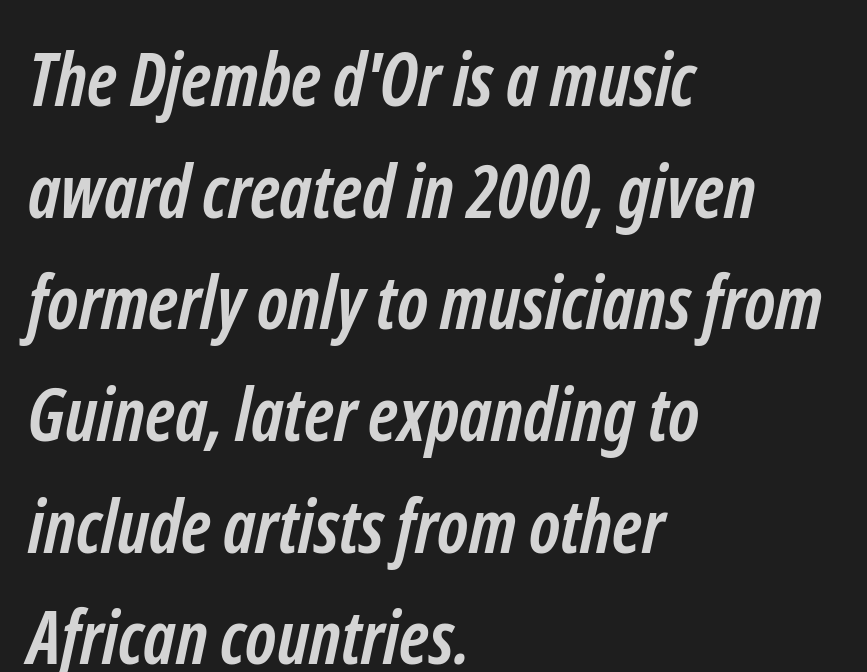
{"serif": "no", "bold": "yes", "weight": "semibold", "width": "condensed", "stroke_contrast": "low", "x_height": "medium", "monospaced": "no", "underline": "no", "align": "left", "line_spacing": "normal", "line_spacing_ratio": 1.53, "letter_spacing": "normal", "letter_spacing_em": 0.0, "glyph_px": 73}
